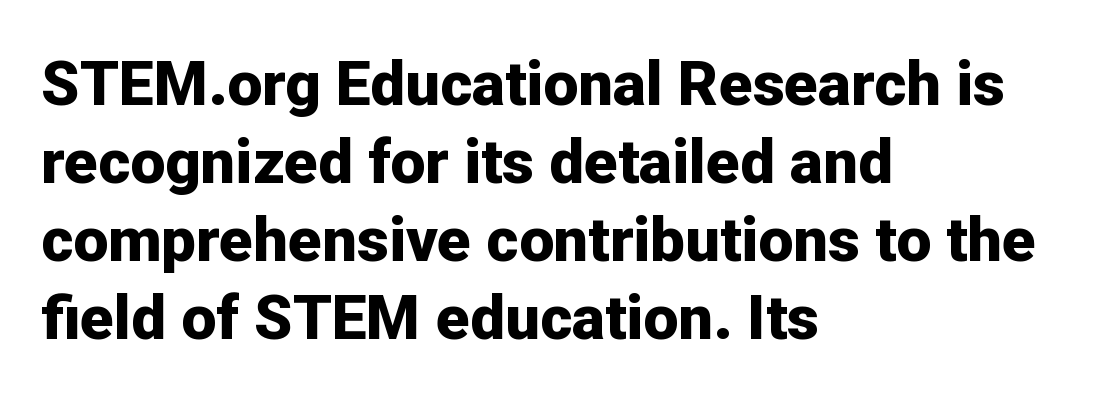
You could not count columns in this text — the font is proportionally spaced. Baseline-to-baseline distance is the conventional proportion of letter height. Tall strokes in this sample are plumb rather than angled. Nothing unusual about the tracking: characters are spaced as the font intends. Alignment: flush left.
